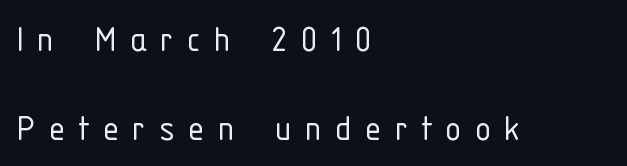
The image shows 41 px light, condensed sans-serif type, upright; set left-aligned, loose line spacing (2.18x), unusually wide letter spacing (+0.32 em), not underlined; low stroke contrast and a medium x-height.
